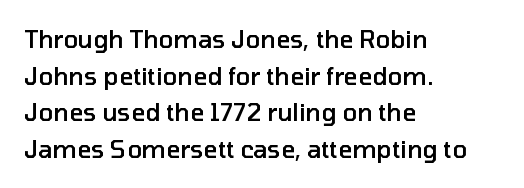
If you drew a line through each stem, it would be perfectly vertical. Each line starts at the same left margin while the right side varies. The string is rendered with underlining switched off. In terms of weight, the rendering is demibold, just under bold.
